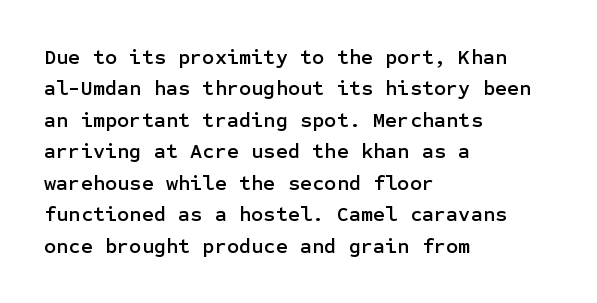
Q: Is the text italic (slanted)? A: No, it is upright.
Q: Is the text underlined? A: No.
Q: How is the paragraph aligned? A: Left-aligned.
Q: Is the spacing between letters normal or unusually wide? A: Normal.
Q: Is the spacing between lines tight, normal or loose? A: Normal.
